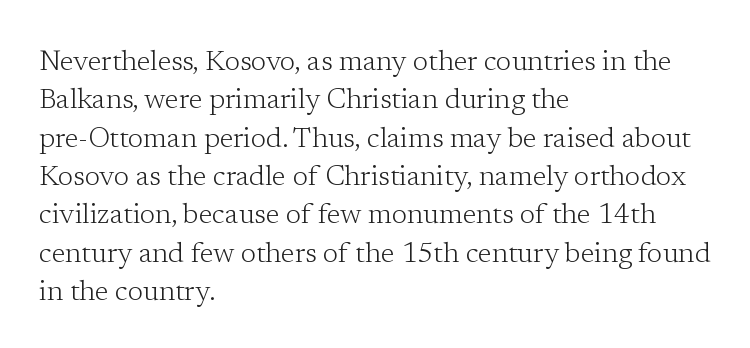
The image shows 28 px light serif type, upright; set left-aligned, normal line spacing (1.37x), normal letter spacing, not underlined; low stroke contrast and a medium x-height.
